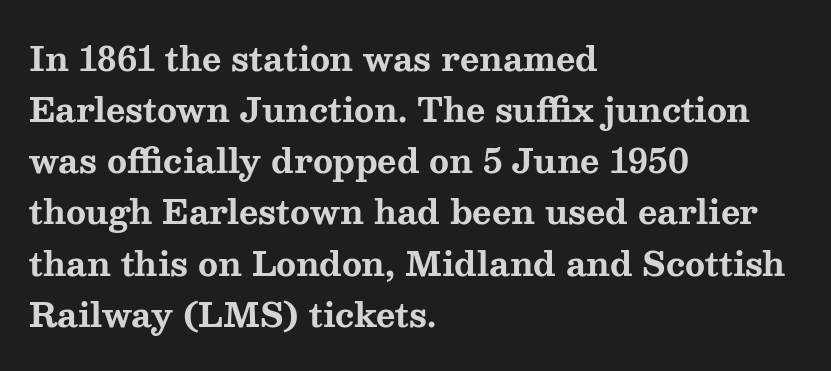
Q: Is the text bold? A: Yes.
Q: Is the text italic (slanted)? A: No, it is upright.
Q: Is the typeface a serif or a sans-serif typeface? A: Serif.
Q: Is the text underlined? A: No.
Q: How is the paragraph aligned? A: Left-aligned.
Q: Is the spacing between letters normal or unusually wide? A: Normal.
Q: Is the spacing between lines tight, normal or loose? A: Normal.
Q: Width (condensed, normal, or wide)? A: Wide.
Q: Stroke contrast? A: Medium.
Q: x-height? A: Medium.
Q: Monospaced? A: No.
